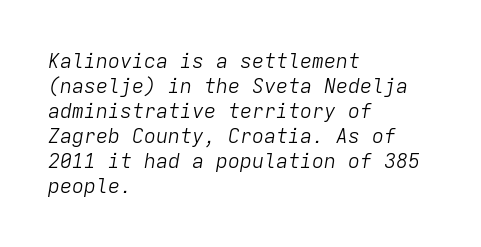
{"italic": "yes", "lean": "right", "slant_degrees": 9, "bold": "no", "underline": "no", "align": "left", "line_spacing": "normal", "line_spacing_ratio": 1.25, "letter_spacing": "normal", "letter_spacing_em": 0.0, "glyph_px": 20}
